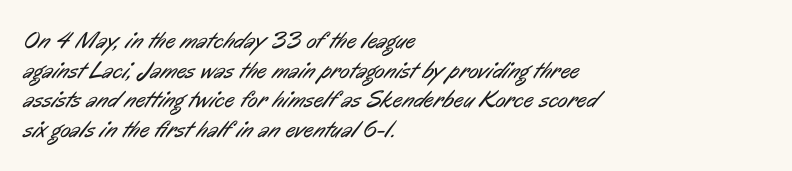
The image shows 24 px text type; set left-aligned, line spacing 1.23x, normal letter spacing, not underlined.
